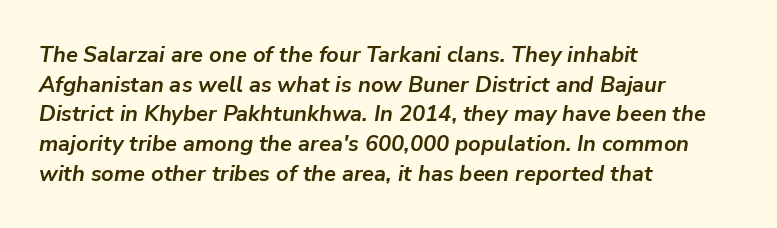
Q: Is the text bold? A: Yes.
Q: Is the text italic (slanted)? A: Yes, it leans right by about 9 degrees.
Q: Is the text underlined? A: No.
Q: How is the paragraph aligned? A: Left-aligned.
Q: Is the spacing between letters normal or unusually wide? A: Normal.
Q: Is the spacing between lines tight, normal or loose? A: Normal.
